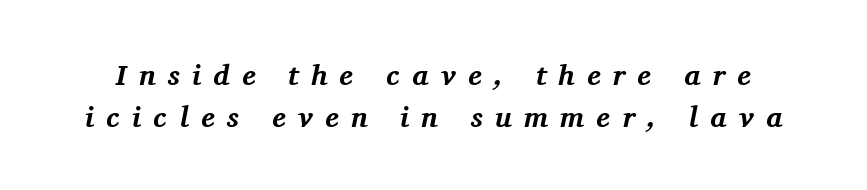
The image shows 29 px bold serif type, italic (leaning right); set normal line spacing (1.44x), unusually wide letter spacing (+0.42 em), not underlined; medium stroke contrast and a medium x-height.
